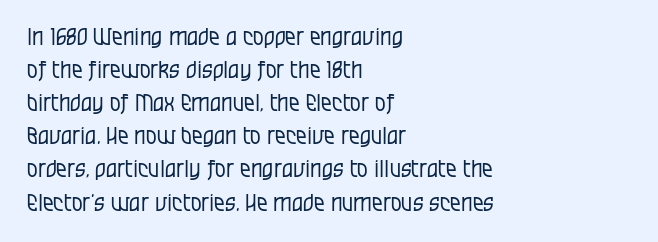
Q: Is the text bold? A: No.
Q: Is the text italic (slanted)? A: No, it is upright.
Q: Is the text underlined? A: No.
Q: How is the paragraph aligned? A: Left-aligned.
Q: Is the spacing between letters normal or unusually wide? A: Normal.
Q: Is the spacing between lines tight, normal or loose? A: Normal.
